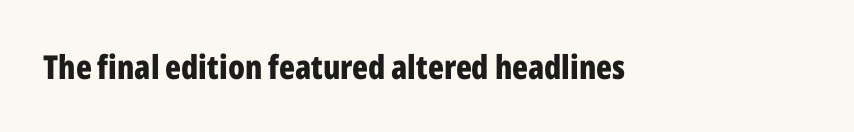
Characters remain perfectly vertical along every line. These words are printed bold, with thick strokes throughout. Nope, no serifs anywhere on these letters. The rendering uses natural spacing where letterforms have individual widths.
